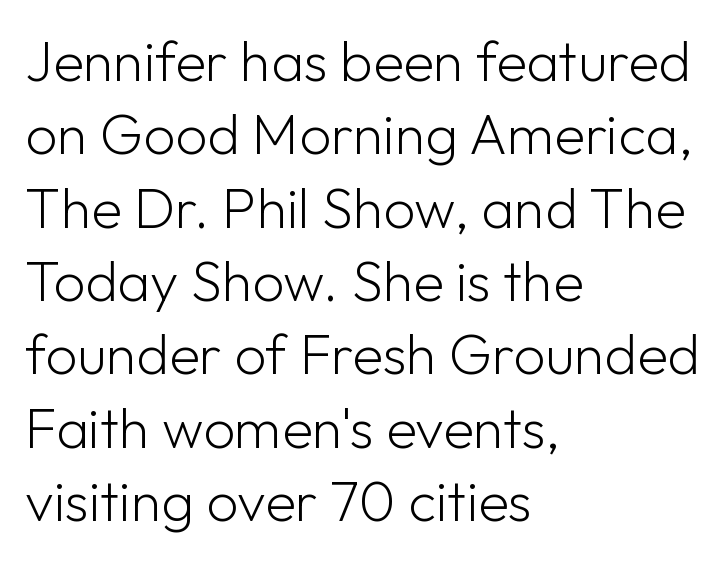
Q: Is the text bold? A: No.
Q: Is the text italic (slanted)? A: No, it is upright.
Q: Is the typeface a serif or a sans-serif typeface? A: Sans-serif.
Q: Is the text underlined? A: No.
Q: How is the paragraph aligned? A: Left-aligned.
Q: Is the spacing between letters normal or unusually wide? A: Normal.
Q: Is the spacing between lines tight, normal or loose? A: Normal.
Q: Width (condensed, normal, or wide)? A: Normal.
Q: Stroke contrast? A: Low.
Q: x-height? A: Medium.
Q: Monospaced? A: No.
